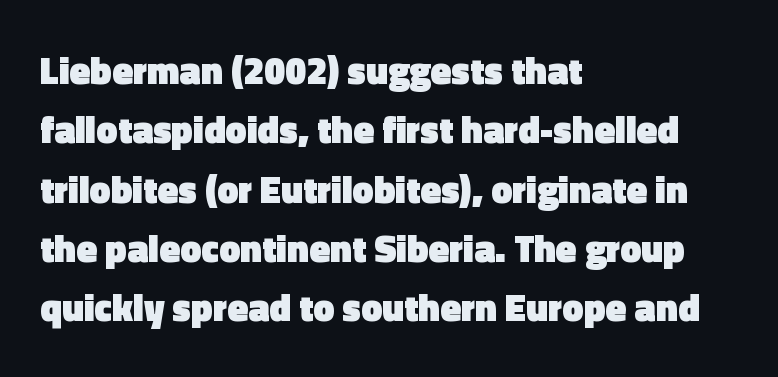
Q: Is the text bold? A: Yes.
Q: Is the text italic (slanted)? A: No, it is upright.
Q: Is the typeface a serif or a sans-serif typeface? A: Sans-serif.
Q: Is the text underlined? A: No.
Q: How is the paragraph aligned? A: Left-aligned.
Q: Is the spacing between letters normal or unusually wide? A: Normal.
Q: Is the spacing between lines tight, normal or loose? A: Normal.
Q: Width (condensed, normal, or wide)? A: Normal.
Q: x-height? A: Medium.
Q: Monospaced? A: No.
